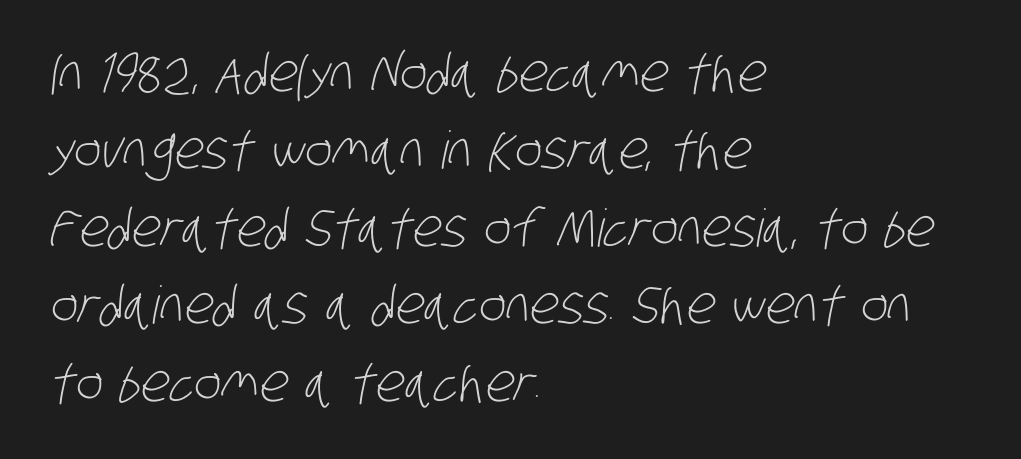
The image shows 52 px light, condensed sans-serif type; set left-aligned, normal line spacing (1.49x), normal letter spacing, not underlined; low stroke contrast and a large x-height.
